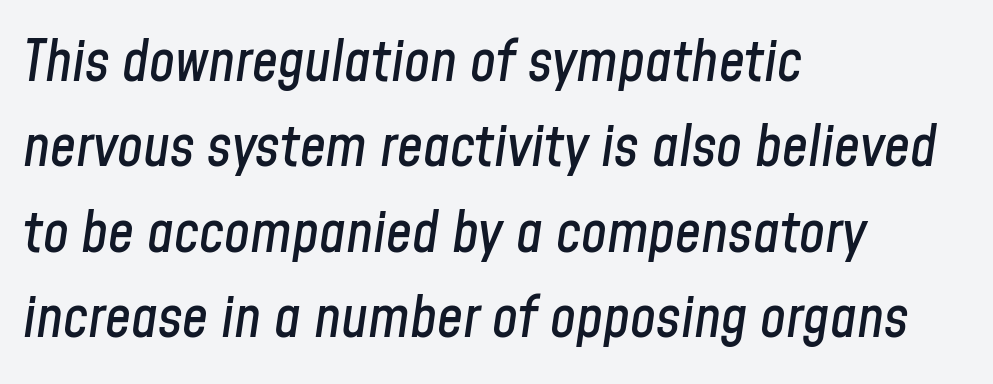
Regarding leading, the lines here are spaced in the standard way. Does the copy run flush right? No — it runs flush left. Each letter keeps its own natural width here, so spacing adapts to shape. The glyphs look as if they've been sheared to an angle.
